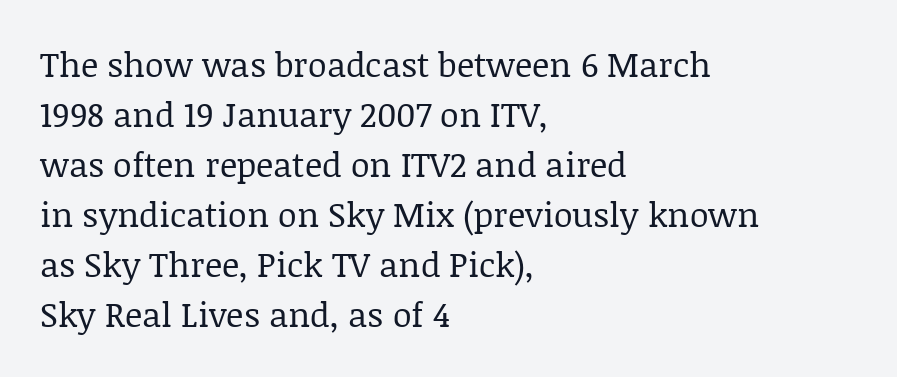
Each letter keeps its own natural width here, so spacing adapts to shape. This is roman type, the default non-slanted kind. Nothing heavy about these letters — not bold at all. The passage is arranged the way most books set body copy — flush left. These lines keep a tight, regular rhythm from letter to letter. Serifs: yes, visible at the terminals of the letterforms.
